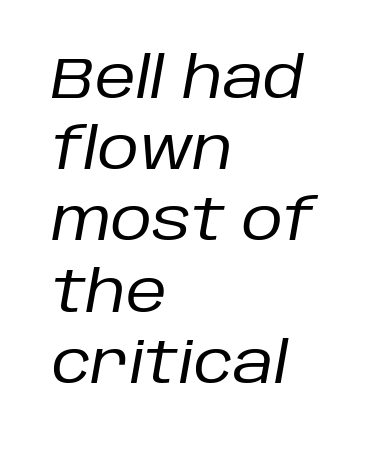
Q: Is the text bold? A: No.
Q: Is the text italic (slanted)? A: Yes, it leans right by about 10 degrees.
Q: Is the text underlined? A: No.
Q: How is the paragraph aligned? A: Left-aligned.
Q: Is the spacing between letters normal or unusually wide? A: Normal.
Q: Is the spacing between lines tight, normal or loose? A: Normal.
Q: Width (condensed, normal, or wide)? A: Normal.
Q: Stroke contrast? A: Low.
Q: x-height? A: Large.
Q: Monospaced? A: No.
